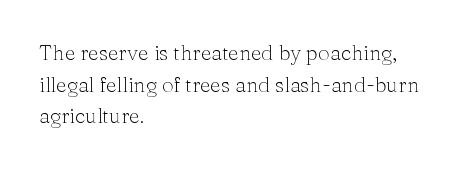
{"italic": "no", "bold": "no", "underline": "no", "align": "left", "line_spacing": "normal", "line_spacing_ratio": 1.51, "letter_spacing": "normal", "letter_spacing_em": 0.0, "glyph_px": 21}
